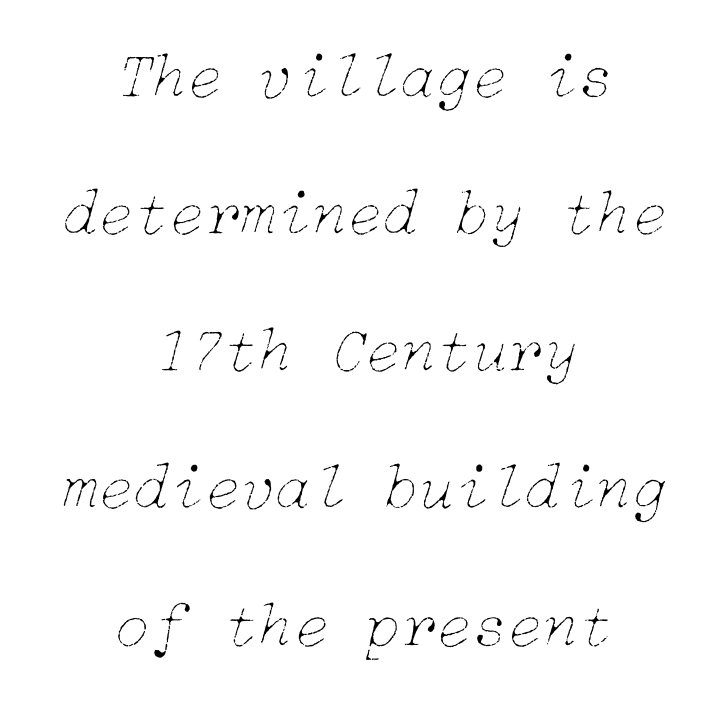
The rendering keeps characters at their native spacing. Rendered with sloped, italic letterforms. Anything drawn beneath the words? Only blank space. The vertical gap from one line to the next is large. Heaviness? Minimal to ordinary, like unemphasized prose.
